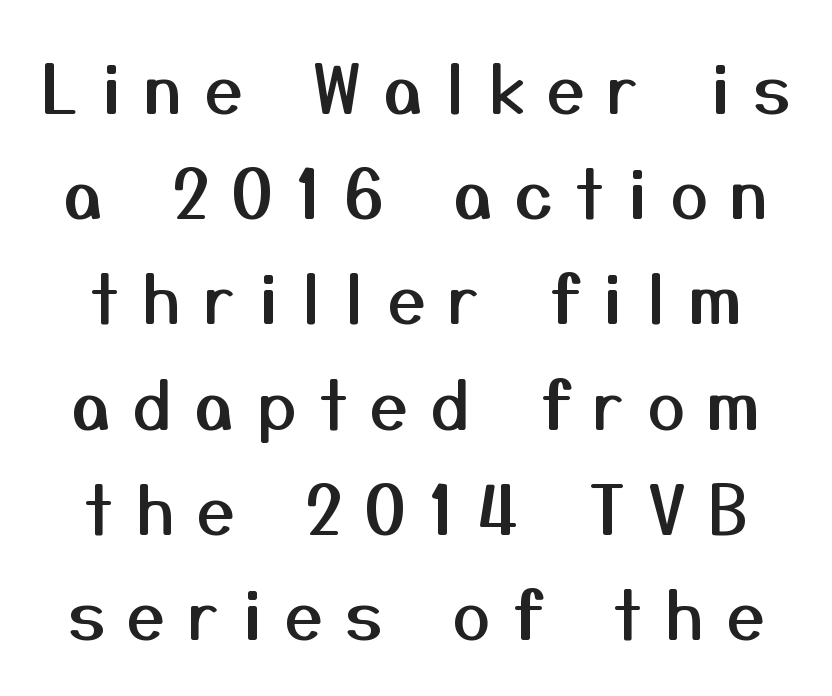
The image shows 67 px sans-serif type, upright; set normal line spacing (1.57x), unusually wide letter spacing (+0.34 em), not underlined; medium stroke contrast and a medium x-height.
